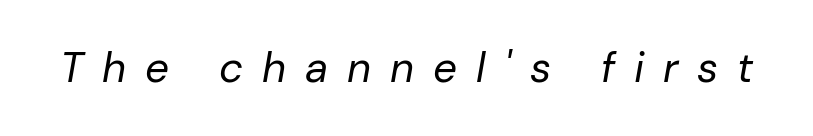
Q: Is the text bold? A: No.
Q: Is the text italic (slanted)? A: Yes, it leans right by about 10 degrees.
Q: Is the text underlined? A: No.
Q: Is the spacing between letters normal or unusually wide? A: Unusually wide.
Q: Width (condensed, normal, or wide)? A: Normal.
Q: Stroke contrast? A: Low.
Q: x-height? A: Medium.
Q: Monospaced? A: No.
